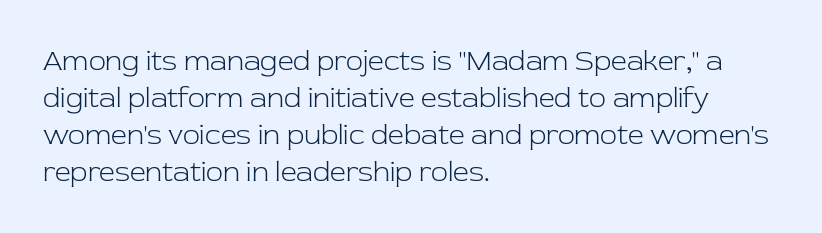
{"serif": "yes", "italic": "no", "bold": "no", "weight": "light", "width": "normal", "stroke_contrast": "low", "x_height": "medium", "monospaced": "no", "underline": "no", "align": "left", "line_spacing": "normal", "line_spacing_ratio": 1.32, "letter_spacing": "normal", "letter_spacing_em": 0.0, "glyph_px": 28}
